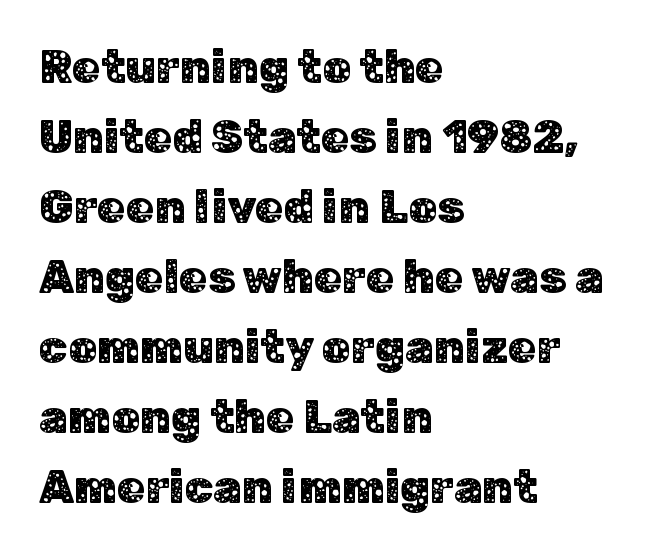
{"serif": "no", "italic": "no", "width": "normal", "stroke_contrast": "low", "x_height": "medium", "monospaced": "no", "underline": "no", "align": "left", "line_spacing": "normal", "line_spacing_ratio": 1.52, "letter_spacing": "normal", "letter_spacing_em": 0.0, "glyph_px": 46}
